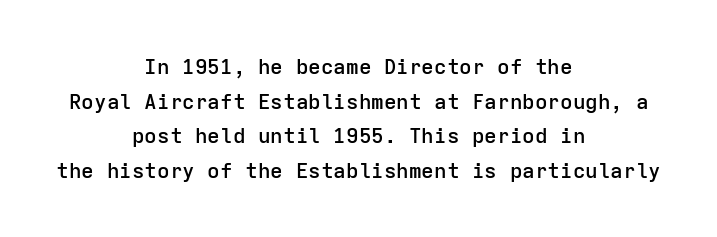
Q: Is the text bold? A: Semi-bold.
Q: Is the text italic (slanted)? A: No, it is upright.
Q: Is the text underlined? A: No.
Q: How is the paragraph aligned? A: Centered.
Q: Is the spacing between letters normal or unusually wide? A: Normal.
Q: Is the spacing between lines tight, normal or loose? A: Normal.
